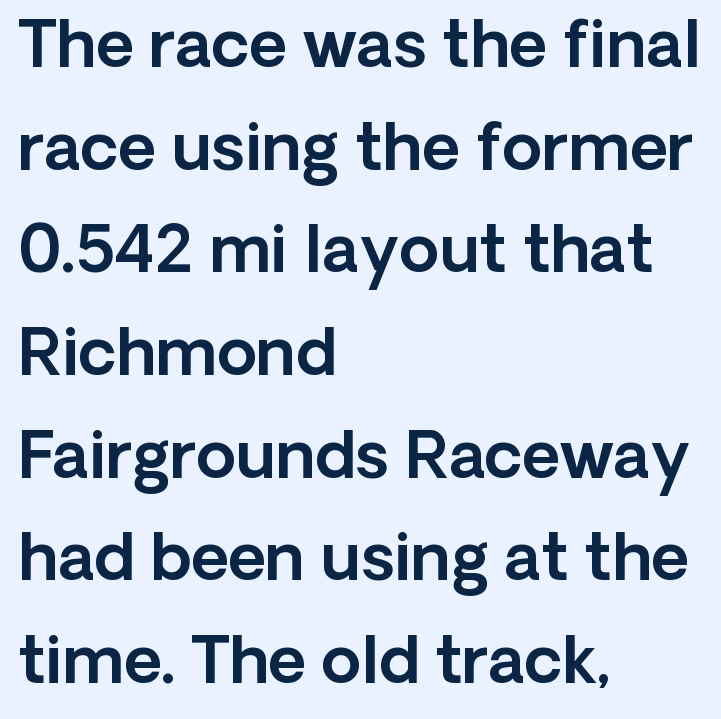
Each new line begins a customary step beneath the previous one. Italic? Not at all — the glyphs are vertical. The zone under the glyphs is completely vacant. Here the designer chose a conventional face with non-uniform glyph widths. Alignment: flush left. Compared with typical body copy, the letter spacing here is the same.
